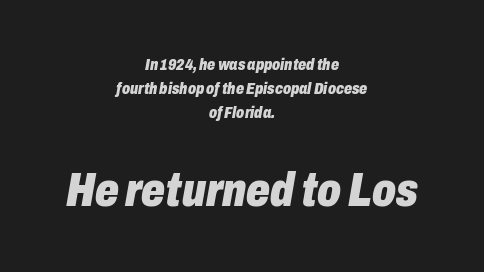
The setting favours the middle, as headings and verse often do. As a designer I'd log this as weight 700, bold. The whole block is typeset with a tilt. The face used here is rendered with its standard letterfit. Small over large — that's the arrangement of the two blocks here.
